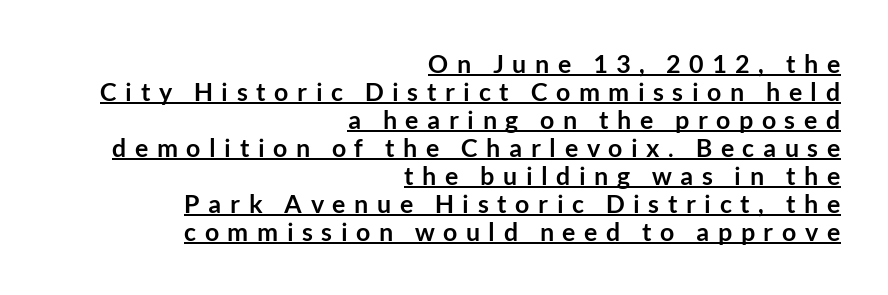
The image shows 25 px bold type, upright; set right-aligned, tight line spacing (1.12x), unusually wide letter spacing (+0.34 em), underlined.
